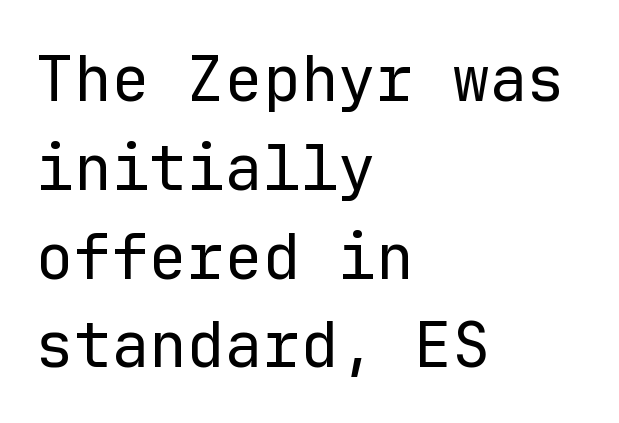
Is there any slant? The stems are plumb. The gaps between neighbouring characters are ordinary and unremarkable. A typesetter would label this face a sans. Spacing verdict: monospaced, one width for all characters. The compositor pushed each line to the left boundary. Just letters on the line, the space beneath them empty.
